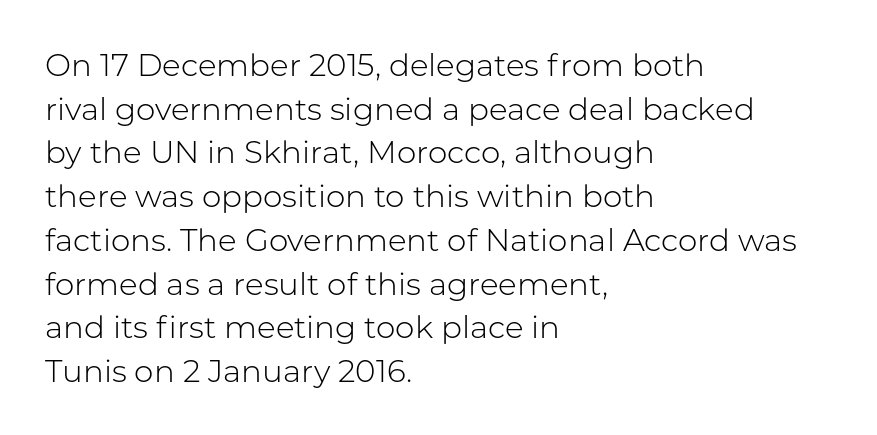
{"serif": "no", "italic": "no", "bold": "no", "weight": "light", "width": "normal", "stroke_contrast": "low", "x_height": "medium", "monospaced": "no", "underline": "no", "align": "left", "line_spacing": "normal", "line_spacing_ratio": 1.41, "letter_spacing": "normal", "letter_spacing_em": 0.0, "glyph_px": 31}
